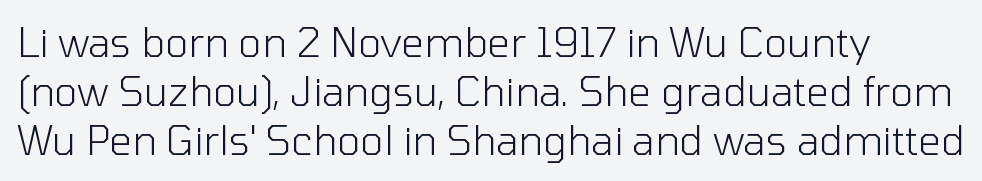
The image shows 40 px light sans-serif type, upright; set line spacing 1.23x, normal letter spacing, not underlined; low stroke contrast and a medium x-height.
